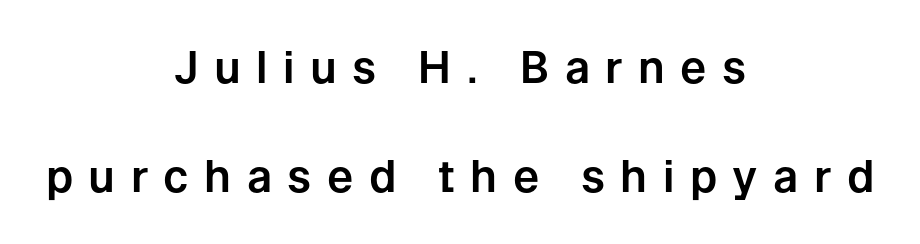
Q: Is the text italic (slanted)? A: No, it is upright.
Q: Is the typeface a serif or a sans-serif typeface? A: Sans-serif.
Q: Is the text underlined? A: No.
Q: How is the paragraph aligned? A: Centered.
Q: Is the spacing between letters normal or unusually wide? A: Unusually wide.
Q: Is the spacing between lines tight, normal or loose? A: Loose.
Q: Width (condensed, normal, or wide)? A: Normal.
Q: Stroke contrast? A: Low.
Q: x-height? A: Medium.
Q: Monospaced? A: No.
